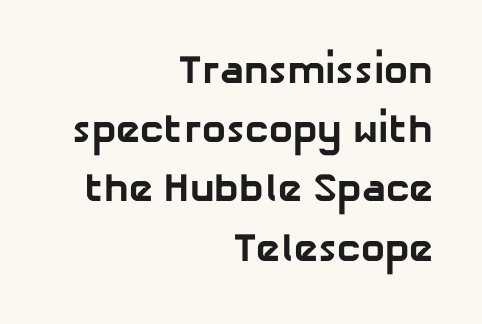
Q: Is the text bold? A: Yes.
Q: Is the typeface a serif or a sans-serif typeface? A: Sans-serif.
Q: Is the text underlined? A: No.
Q: How is the paragraph aligned? A: Right-aligned.
Q: Is the spacing between letters normal or unusually wide? A: Normal.
Q: Is the spacing between lines tight, normal or loose? A: Normal.
Q: Width (condensed, normal, or wide)? A: Normal.
Q: Stroke contrast? A: Low.
Q: x-height? A: Medium.
Q: Monospaced? A: No.
